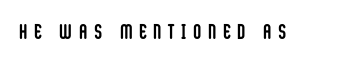
Q: Is the text bold? A: Yes.
Q: Is the text italic (slanted)? A: No, it is upright.
Q: Is the text underlined? A: No.
Q: Is the spacing between letters normal or unusually wide? A: Unusually wide.
